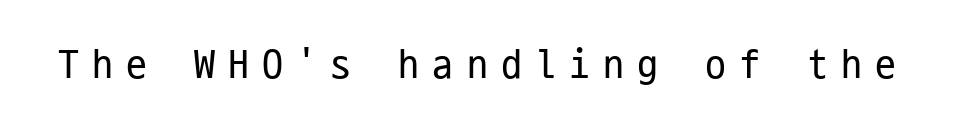
Q: Is the text bold? A: No.
Q: Is the text italic (slanted)? A: No, it is upright.
Q: Is the typeface a serif or a sans-serif typeface? A: Sans-serif.
Q: Is the text underlined? A: No.
Q: Is the spacing between letters normal or unusually wide? A: Unusually wide.
Q: Width (condensed, normal, or wide)? A: Condensed.
Q: Stroke contrast? A: Low.
Q: x-height? A: Medium.
Q: Monospaced? A: Yes.
